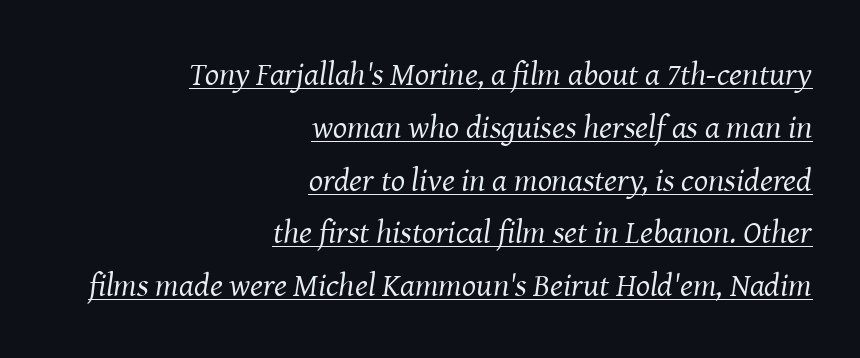
The typesetter has applied underlining to the passage shown. Varying glyph widths throughout — classic text-font behaviour. There's an unmistakable incline to the writing here. The glyphs in this specimen are seriffed. Is there much room between lines? A standard amount, neither cramped nor airy. Weight class: somewhere from thin through regular.
